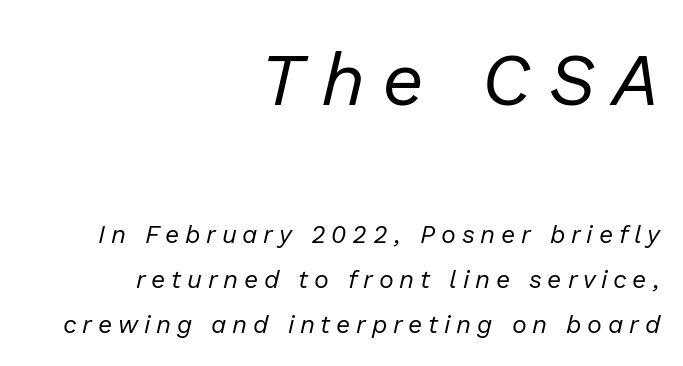
Caption: upper text group enlarged, lower text group reduced. Character widths vary here, with narrow letters taking less room than wide ones. The setting favours the right margin, as signatures and pull-quotes sometimes do. Words float on clear page, feet unadorned. Slant detected: the letters are inclined.
